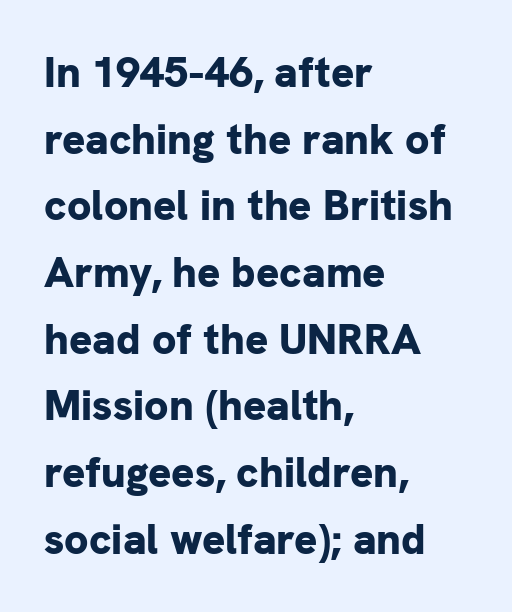
Heft: maximum for text — a bold. Honestly, the row spacing looks completely unremarkable. Clear beneath every line of the passage. The specimen reads as upright at a glance. This is sans-serif lettering, the kind often seen on screens and signage. The rag falls on the right side of this text block.
